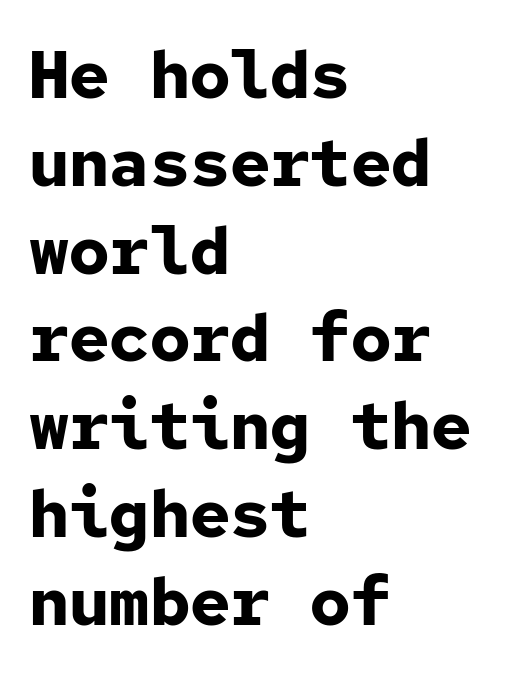
Q: Is the text bold? A: Yes.
Q: Is the text italic (slanted)? A: No, it is upright.
Q: Is the typeface a serif or a sans-serif typeface? A: Sans-serif.
Q: Is the text underlined? A: No.
Q: How is the paragraph aligned? A: Left-aligned.
Q: Is the spacing between letters normal or unusually wide? A: Normal.
Q: Is the spacing between lines tight, normal or loose? A: Normal.
Q: Width (condensed, normal, or wide)? A: Normal.
Q: Stroke contrast? A: Low.
Q: x-height? A: Medium.
Q: Monospaced? A: Yes.
